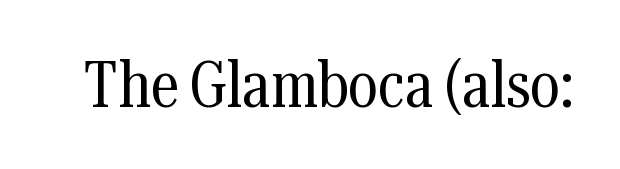
In terms of posture, this sample is upright. Underline: absent. Vertical stems look standard width or narrower in stroke. Short note: letters normally spaced. The rendering uses natural spacing where letterforms have individual widths.
